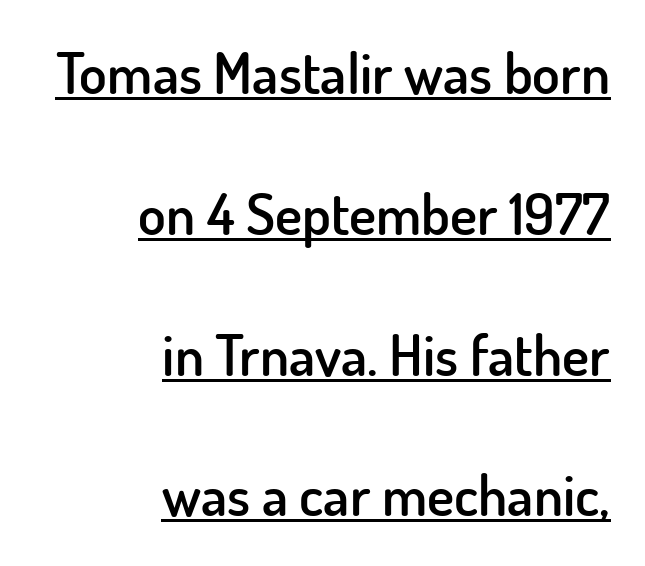
{"serif": "no", "italic": "no", "bold": "semi", "weight": "semibold", "width": "normal", "stroke_contrast": "low", "x_height": "small", "monospaced": "no", "underline": "yes", "align": "right", "line_spacing": "loose", "line_spacing_ratio": 2.47, "letter_spacing": "normal", "letter_spacing_em": 0.0, "glyph_px": 57}
